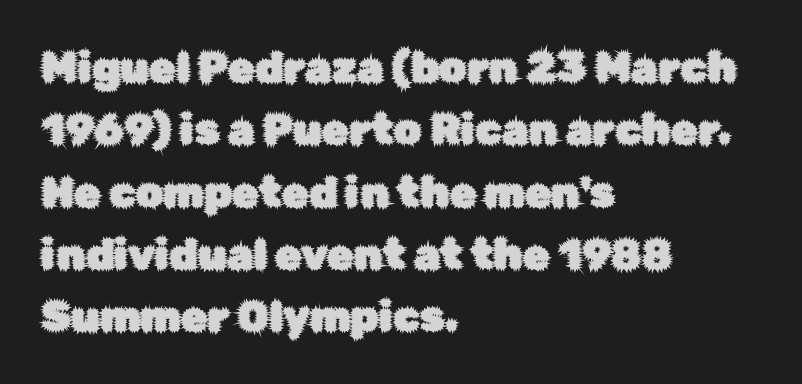
{"serif": "no", "italic": "no", "width": "normal", "stroke_contrast": "low", "x_height": "medium", "monospaced": "no", "underline": "no", "align": "left", "line_spacing": "normal", "line_spacing_ratio": 1.45, "letter_spacing": "normal", "letter_spacing_em": 0.0, "glyph_px": 43}
